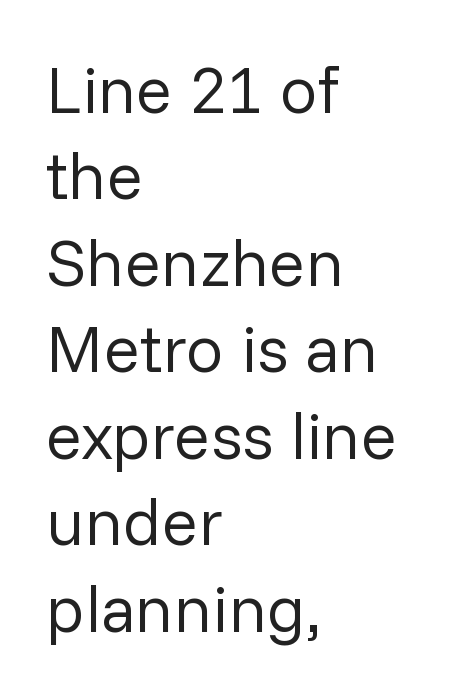
Q: Is the text bold? A: No.
Q: Is the text italic (slanted)? A: No, it is upright.
Q: Is the typeface a serif or a sans-serif typeface? A: Sans-serif.
Q: Is the text underlined? A: No.
Q: How is the paragraph aligned? A: Left-aligned.
Q: Is the spacing between letters normal or unusually wide? A: Normal.
Q: Is the spacing between lines tight, normal or loose? A: Normal.
Q: Width (condensed, normal, or wide)? A: Normal.
Q: Stroke contrast? A: Low.
Q: x-height? A: Medium.
Q: Monospaced? A: No.
